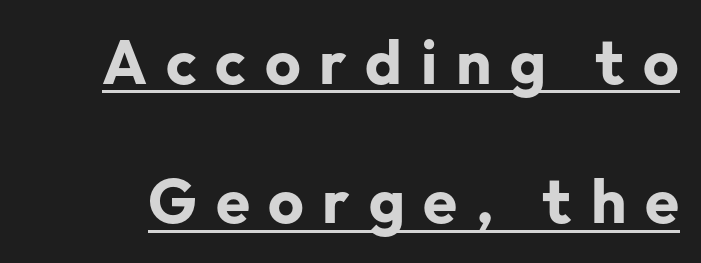
The letters advance in unequal steps, a hallmark of proportional type. Weight: bold. In terms of letterspacing, this is a distinctly airy, spread setting. These lines were composed using upright roman letters. You can tell from the bare stems that sans-serif type was used.
